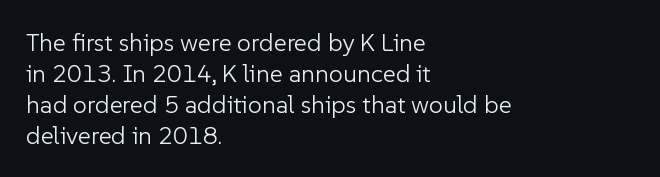
The image shows 25 px text type, upright; set left-aligned, line spacing 1.24x, normal letter spacing, not underlined.
